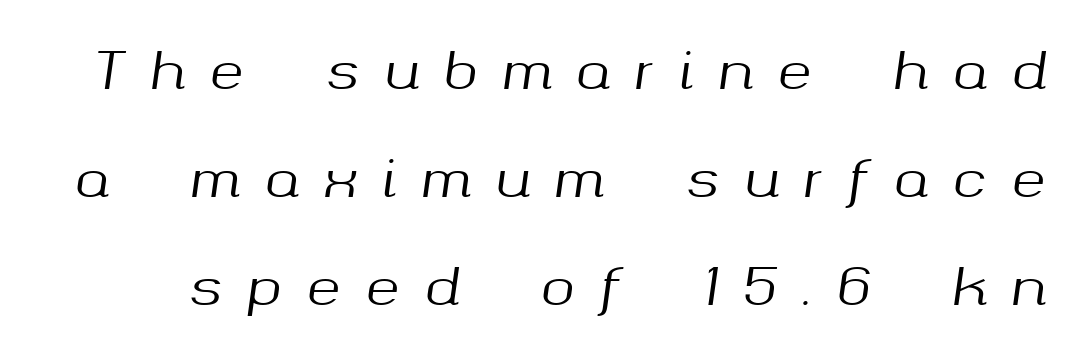
{"italic": "yes", "lean": "right", "slant_degrees": 8, "width": "normal", "stroke_contrast": "medium", "x_height": "medium", "monospaced": "no", "underline": "no", "line_spacing": "loose", "line_spacing_ratio": 2.12, "letter_spacing": "wide", "letter_spacing_em": 0.49, "glyph_px": 51}
